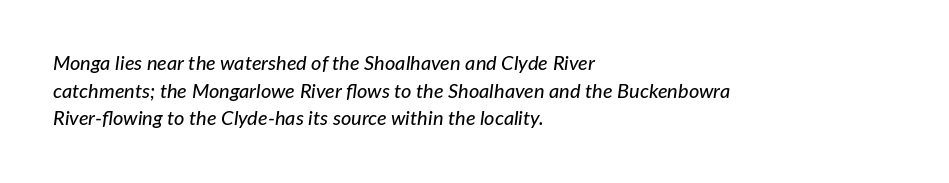
{"italic": "yes", "lean": "right", "slant_degrees": 7, "underline": "no", "align": "left", "line_spacing": "normal", "line_spacing_ratio": 1.38, "letter_spacing": "normal", "letter_spacing_em": 0.0, "glyph_px": 20}
